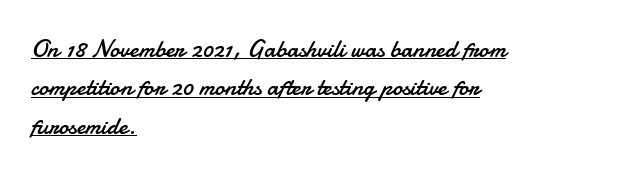
Q: Is the text bold? A: No.
Q: Is the text italic (slanted)? A: Yes.
Q: Is the text underlined? A: Yes.
Q: How is the paragraph aligned? A: Left-aligned.
Q: Is the spacing between letters normal or unusually wide? A: Normal.
Q: Is the spacing between lines tight, normal or loose? A: Normal.
